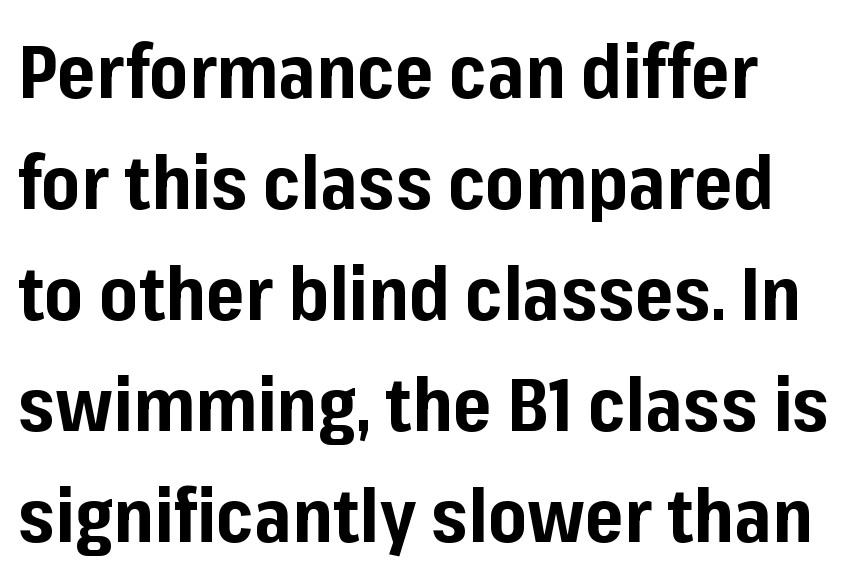
Q: Is the text bold? A: Yes.
Q: Is the text italic (slanted)? A: No, it is upright.
Q: Is the typeface a serif or a sans-serif typeface? A: Sans-serif.
Q: Is the text underlined? A: No.
Q: Is the spacing between letters normal or unusually wide? A: Normal.
Q: Is the spacing between lines tight, normal or loose? A: Normal.
Q: Width (condensed, normal, or wide)? A: Normal.
Q: Stroke contrast? A: Low.
Q: x-height? A: Medium.
Q: Monospaced? A: No.
